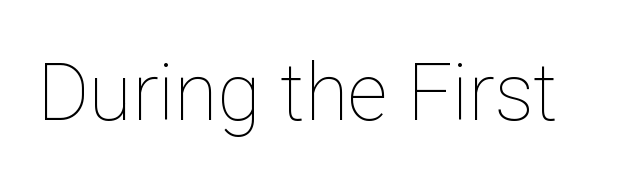
Q: Is the text bold? A: No.
Q: Is the text italic (slanted)? A: No, it is upright.
Q: Is the text underlined? A: No.
Q: Is the spacing between letters normal or unusually wide? A: Normal.
Q: Width (condensed, normal, or wide)? A: Normal.
Q: Stroke contrast? A: Low.
Q: x-height? A: Medium.
Q: Monospaced? A: No.
